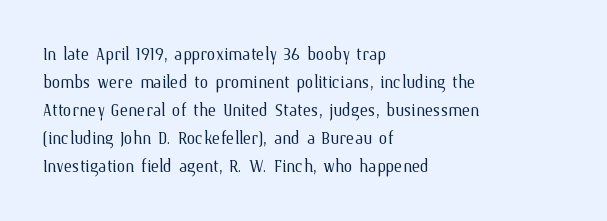
{"italic": "no", "bold": "no", "underline": "no", "align": "left", "line_spacing": "normal", "line_spacing_ratio": 1.27, "letter_spacing": "normal", "letter_spacing_em": 0.0, "glyph_px": 22}
